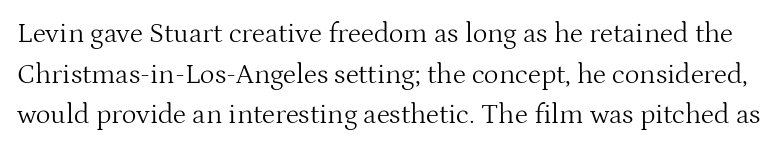
The image shows 28 px light serif type, upright; set normal line spacing (1.45x), normal letter spacing, not underlined; medium stroke contrast and a medium x-height.
